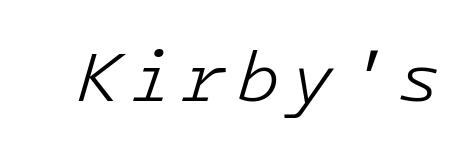
{"italic": "yes", "lean": "right", "slant_degrees": 16, "bold": "no", "weight": "light", "width": "normal", "stroke_contrast": "low", "x_height": "medium", "underline": "no", "glyph_px": 72}
